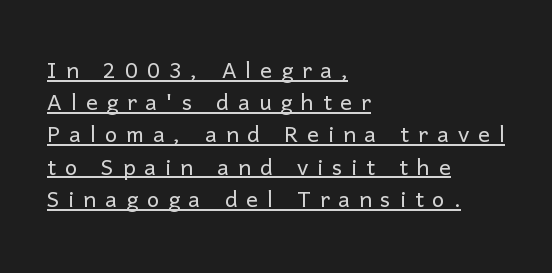
Q: Is the text bold? A: No.
Q: Is the text italic (slanted)? A: No, it is upright.
Q: Is the typeface a serif or a sans-serif typeface? A: Sans-serif.
Q: Is the text underlined? A: Yes.
Q: How is the paragraph aligned? A: Left-aligned.
Q: Is the spacing between letters normal or unusually wide? A: Unusually wide.
Q: Is the spacing between lines tight, normal or loose? A: Tight.
Q: Width (condensed, normal, or wide)? A: Normal.
Q: Stroke contrast? A: Low.
Q: x-height? A: Medium.
Q: Monospaced? A: No.
